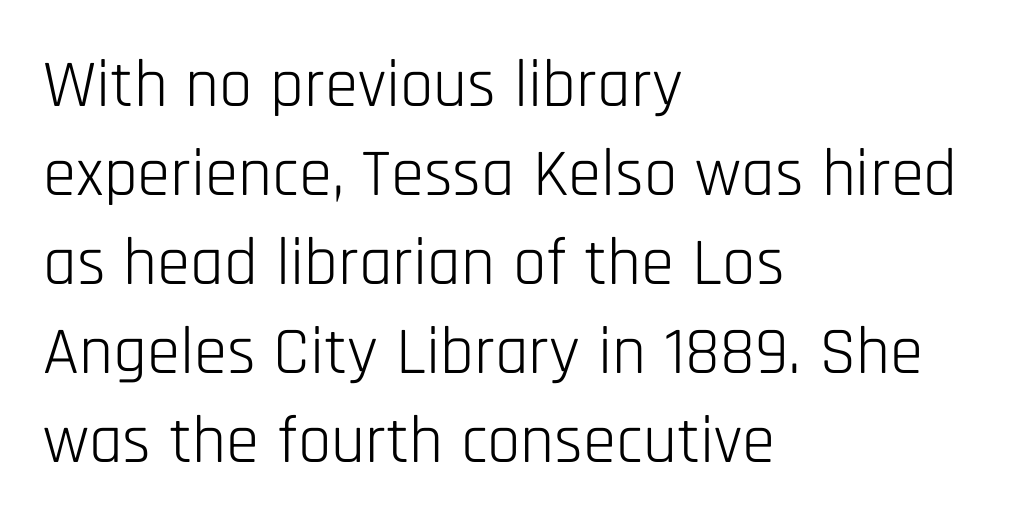
{"serif": "no", "italic": "no", "bold": "no", "weight": "light", "width": "condensed", "stroke_contrast": "low", "x_height": "large", "monospaced": "no", "underline": "no", "align": "left", "line_spacing": "normal", "line_spacing_ratio": 1.33, "letter_spacing": "normal", "letter_spacing_em": 0.0, "glyph_px": 67}
